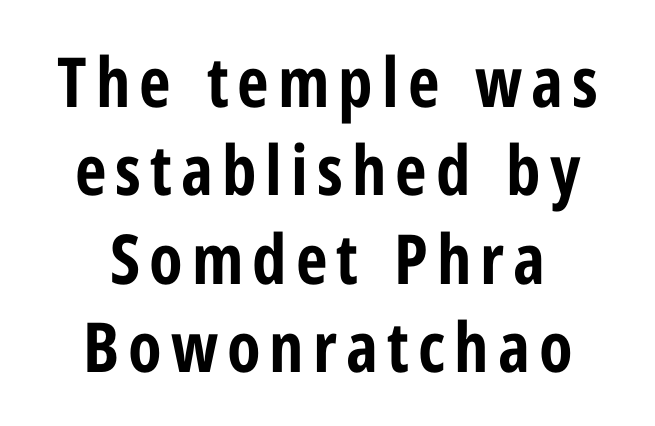
You can tell it's not italic because the verticals are truly vertical. A bare baseline throughout the passage. The sample has been set heavy, in full bold. You can tell from the bare stems that sans-serif type was used. These lines stack symmetrically, like a column narrowing and widening about its center. Successive baselines arrive at the customary interval.
